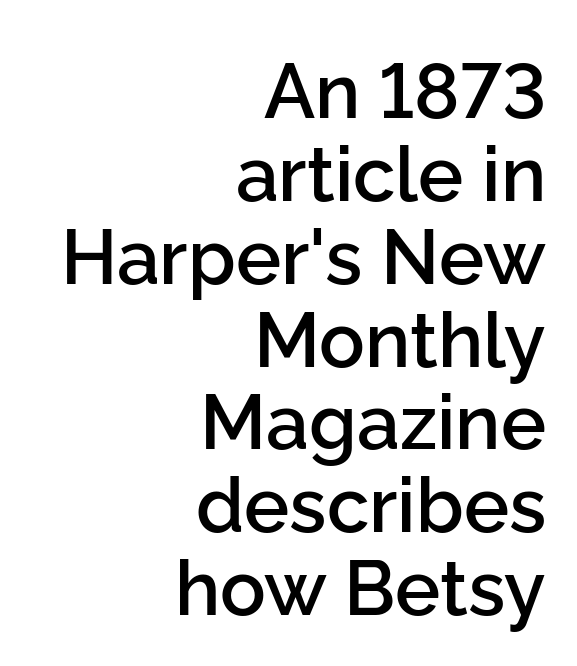
The image shows 76 px semibold sans-serif type, upright; set right-aligned, tight line spacing (1.09x), normal letter spacing, not underlined; low stroke contrast and a medium x-height.
